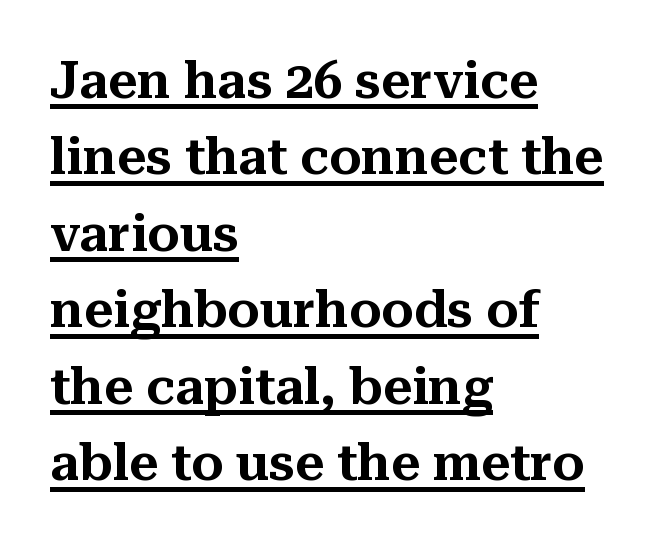
Q: Is the text italic (slanted)? A: No, it is upright.
Q: Is the typeface a serif or a sans-serif typeface? A: Serif.
Q: Is the text underlined? A: Yes.
Q: How is the paragraph aligned? A: Left-aligned.
Q: Is the spacing between letters normal or unusually wide? A: Normal.
Q: Is the spacing between lines tight, normal or loose? A: Normal.
Q: Width (condensed, normal, or wide)? A: Normal.
Q: Stroke contrast? A: Medium.
Q: x-height? A: Medium.
Q: Monospaced? A: No.
